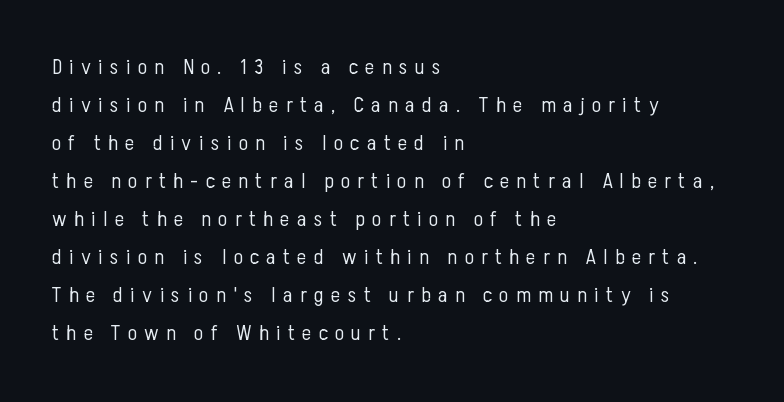
The image shows 22 px text type, upright; set left-aligned, line spacing 1.73x, unusually wide letter spacing (+0.33 em), not underlined.
